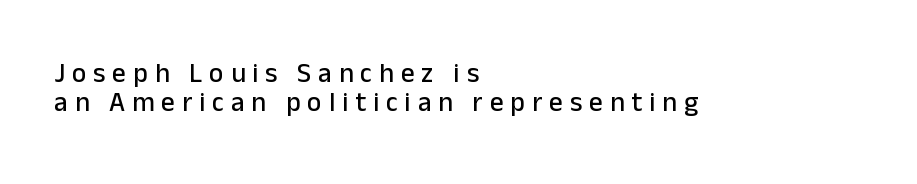
The lines are quadded left. The typography opts for an upright posture over an oblique one. A typesetter would call this leading minimal, almost set solid. Between one letter and the next there's a generous, obvious gap. The specimen omits any rule beneath the text block's lines.
